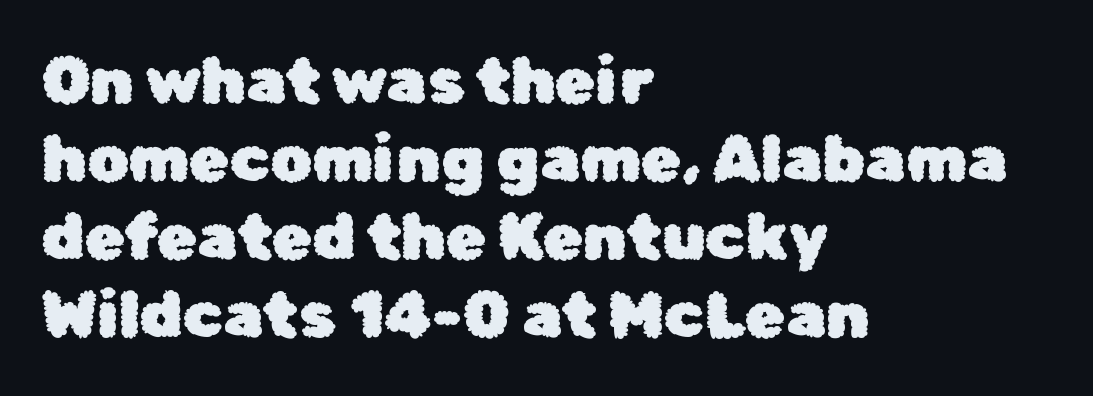
Q: Is the text italic (slanted)? A: No, it is upright.
Q: Is the typeface a serif or a sans-serif typeface? A: Sans-serif.
Q: Is the text underlined? A: No.
Q: How is the paragraph aligned? A: Left-aligned.
Q: Is the spacing between letters normal or unusually wide? A: Normal.
Q: Width (condensed, normal, or wide)? A: Normal.
Q: Stroke contrast? A: Low.
Q: x-height? A: Medium.
Q: Monospaced? A: No.
